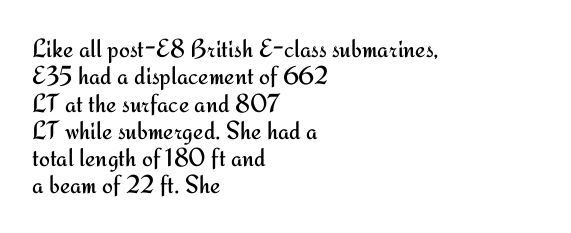
{"italic": "no", "bold": "no", "underline": "no", "align": "left", "line_spacing": "tight", "line_spacing_ratio": 1.05, "letter_spacing": "normal", "letter_spacing_em": 0.0, "glyph_px": 26}
